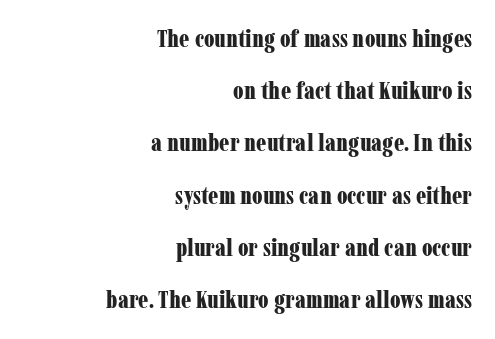
Q: Is the text bold? A: Yes.
Q: Is the text italic (slanted)? A: No, it is upright.
Q: Is the text underlined? A: No.
Q: How is the paragraph aligned? A: Right-aligned.
Q: Is the spacing between letters normal or unusually wide? A: Normal.
Q: Is the spacing between lines tight, normal or loose? A: Loose.
